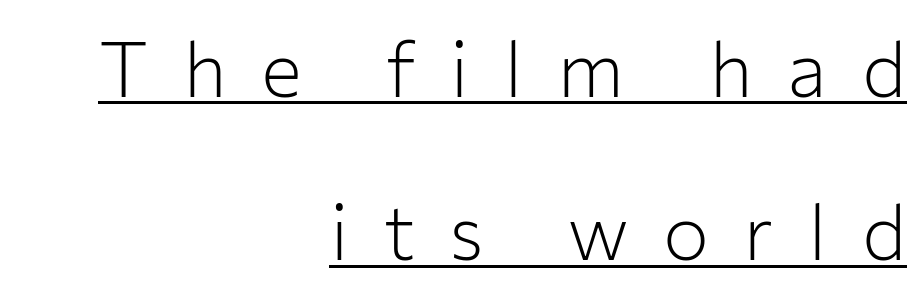
{"serif": "no", "italic": "no", "bold": "no", "weight": "light", "width": "normal", "stroke_contrast": "low", "x_height": "medium", "monospaced": "no", "underline": "yes", "align": "right", "line_spacing": "loose", "line_spacing_ratio": 2.12, "letter_spacing": "wide", "letter_spacing_em": 0.45, "glyph_px": 77}
